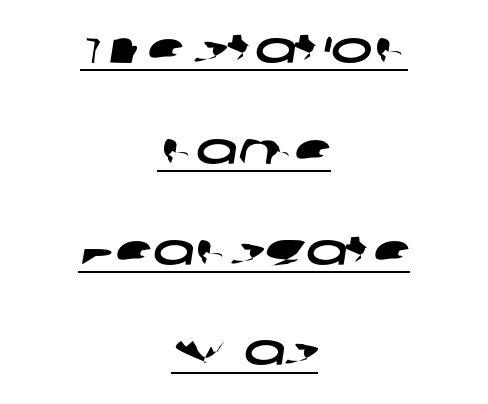
The image shows 44 px wide sans-serif type; set centered, loose line spacing (2.29x), normal letter spacing, underlined; low stroke contrast and a large x-height.
